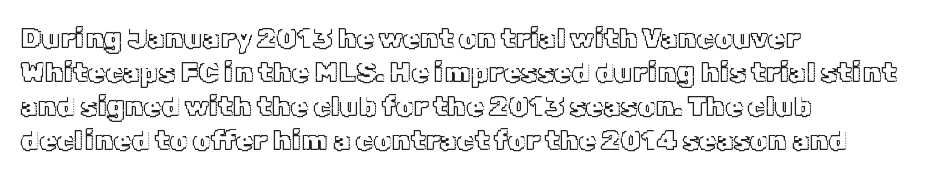
The image shows 28 px text type, upright; set left-aligned, line spacing 1.21x, normal letter spacing, not underlined; a medium x-height.
